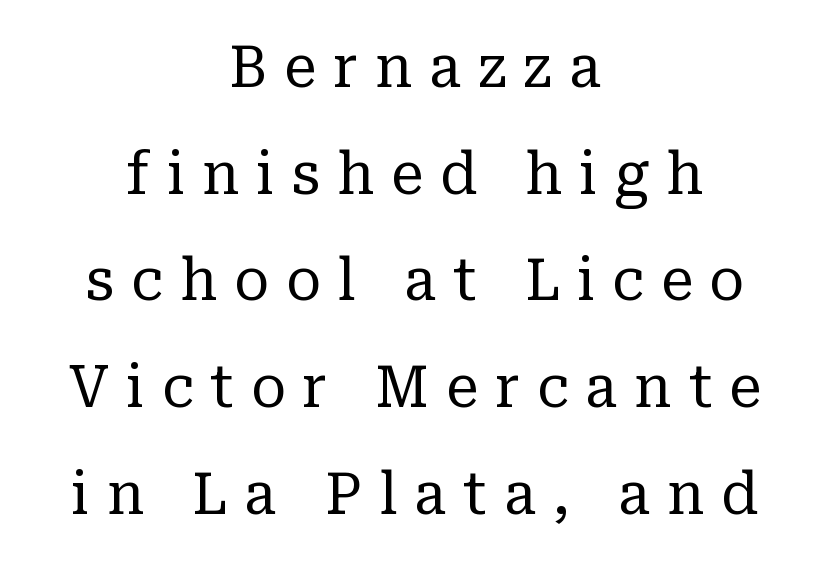
The passage shown is typed in a proportional face where columns would drift. Descenders are the only things crossing below the line. I'd call this a serif setting — the letters wear small feet. The tracking jumps out immediately: characters are airy and widely separated. The face looks like a standard text weight, possibly lighter. Visually the block forms a symmetrical silhouette, jagged on both flanks.
